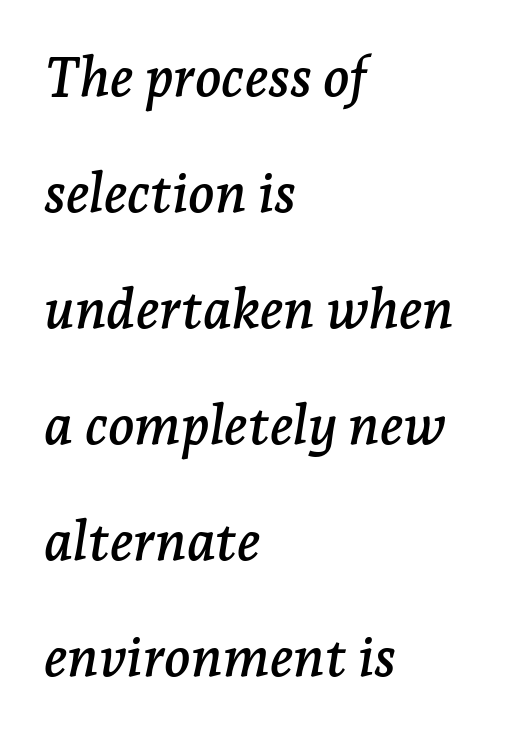
The image shows 55 px serif type, italic (leaning right); set left-aligned, loose line spacing (2.11x), normal letter spacing, not underlined; low stroke contrast and a medium x-height.
